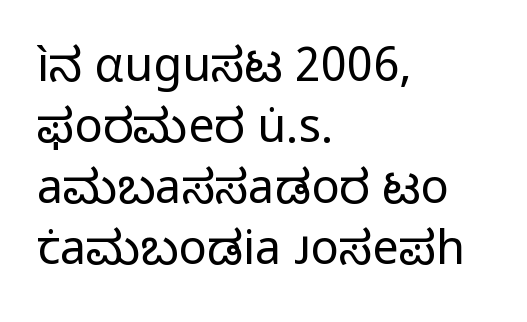
Every row of glyphs begins at an identical x-position on the left. The passage shown is typeset with a sans-serif family. Do the letters lean? They stand straight. Rows of type keep a routine distance in the vertical direction. Glance below the letters and you will spot only blank space. Compared with a typical body face, this is equally light or lighter still.
